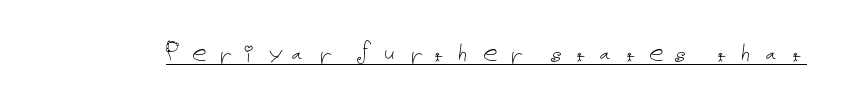
Is there an underline? Yes — a line sits under the letters. This sample uses expanded letter spacing, leaving extra air between glyphs. Each stroke keeps to a modest, everyday thickness or less. Upright lettering throughout.
